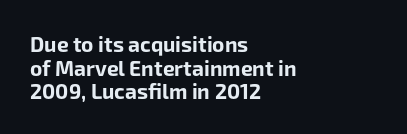
Q: Is the text bold? A: Yes.
Q: Is the text italic (slanted)? A: No, it is upright.
Q: Is the text underlined? A: No.
Q: How is the paragraph aligned? A: Left-aligned.
Q: Is the spacing between letters normal or unusually wide? A: Normal.
Q: Is the spacing between lines tight, normal or loose? A: Tight.
